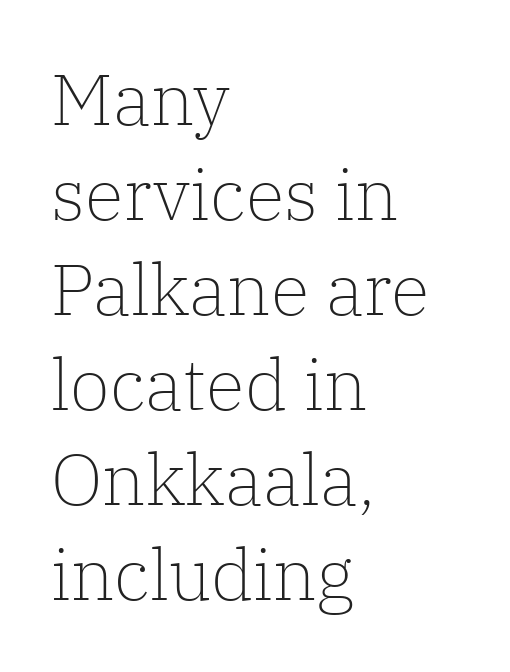
{"serif": "yes", "italic": "no", "bold": "no", "weight": "light", "width": "normal", "stroke_contrast": "low", "x_height": "medium", "monospaced": "no", "underline": "no", "align": "left", "line_spacing": "normal", "line_spacing_ratio": 1.32, "letter_spacing": "normal", "letter_spacing_em": 0.0, "glyph_px": 72}
